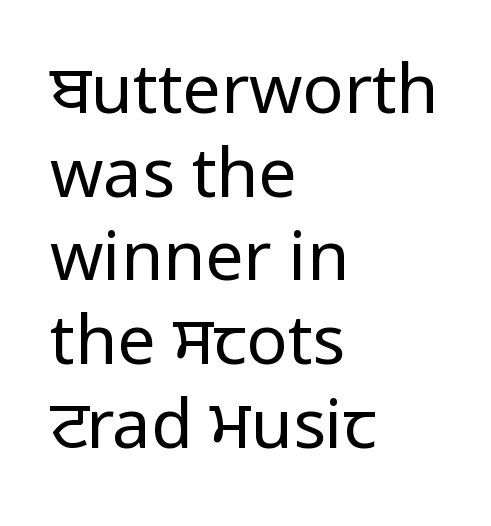
This is not heavy type; no bold has been used. Tall strokes in this sample are plumb rather than angled. Tracking here is standard; glyphs follow each other at the usual distance. Each row of text sits above clean, open space. Horizontally, the lines are justified to the leading edge only. The designer went with a sans here, leaving each stem footless.
